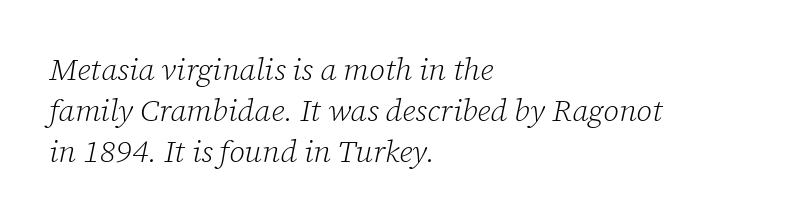
Q: Is the text bold? A: No.
Q: Is the text italic (slanted)? A: Yes, it leans right by about 12 degrees.
Q: Is the typeface a serif or a sans-serif typeface? A: Serif.
Q: Is the text underlined? A: No.
Q: How is the paragraph aligned? A: Left-aligned.
Q: Is the spacing between letters normal or unusually wide? A: Normal.
Q: Is the spacing between lines tight, normal or loose? A: Normal.
Q: Width (condensed, normal, or wide)? A: Normal.
Q: Stroke contrast? A: Low.
Q: x-height? A: Medium.
Q: Monospaced? A: No.
